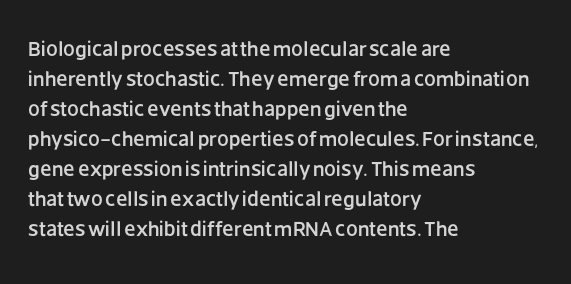
The gaps between neighbouring characters are ordinary and unremarkable. This rendering uses left alignment, leaving the right contour irregular. Horizontal bands of white between lines are of average thickness. The strip under each line holds only bare page. It's the straight-up-and-down kind of type.
